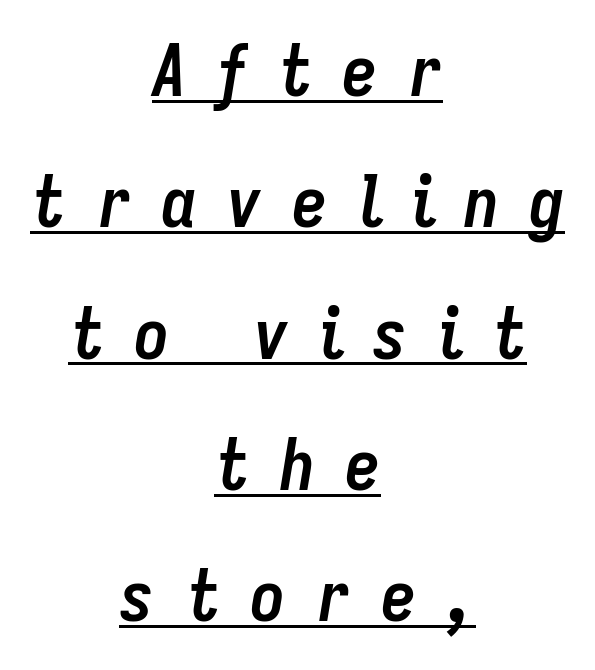
Q: Is the text bold? A: Yes.
Q: Is the text italic (slanted)? A: Yes, it leans right by about 9 degrees.
Q: Is the text underlined? A: Yes.
Q: How is the paragraph aligned? A: Centered.
Q: Is the spacing between letters normal or unusually wide? A: Unusually wide.
Q: Width (condensed, normal, or wide)? A: Condensed.
Q: Stroke contrast? A: Low.
Q: x-height? A: Medium.
Q: Monospaced? A: No.
